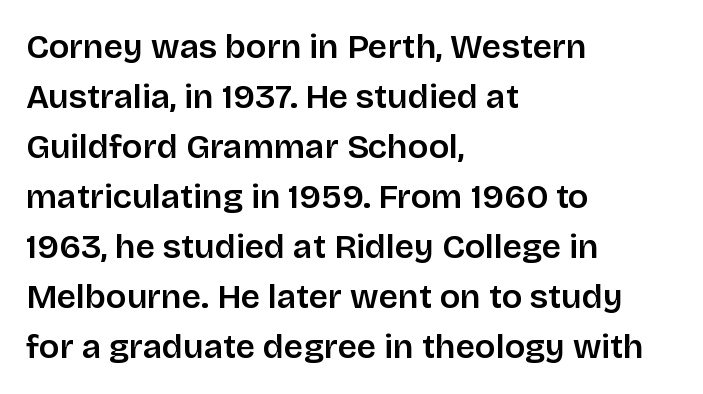
The image shows 34 px sans-serif type, upright; set left-aligned, normal line spacing (1.47x), normal letter spacing, not underlined; low stroke contrast and a large x-height.
